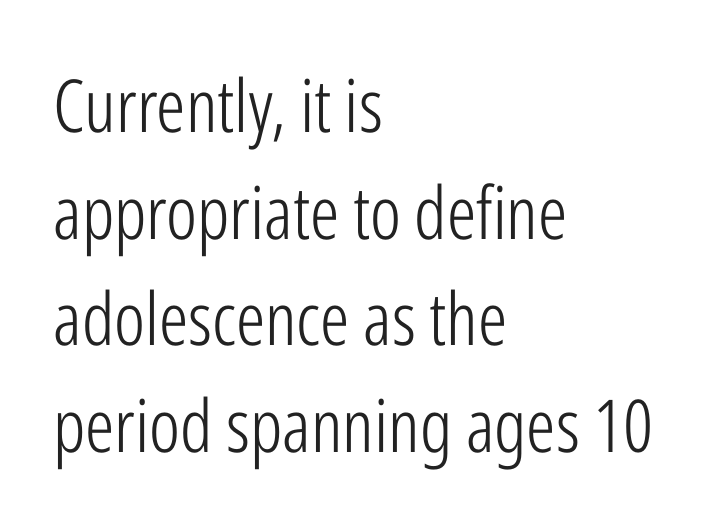
Leading matches the norm, producing a regular column. Posture: vertical. Does the copy run flush right? No — it runs flush left. Descender tails drop into unmarked territory. The tracking reads as untouched default to a designer's eye.
